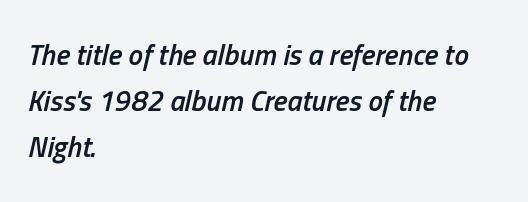
Q: Is the text bold? A: Semi-bold.
Q: Is the text italic (slanted)? A: Yes, it leans right by about 13 degrees.
Q: Is the text underlined? A: No.
Q: How is the paragraph aligned? A: Left-aligned.
Q: Is the spacing between letters normal or unusually wide? A: Normal.
Q: Is the spacing between lines tight, normal or loose? A: Normal.
Q: Width (condensed, normal, or wide)? A: Condensed.
Q: Stroke contrast? A: Low.
Q: x-height? A: Medium.
Q: Monospaced? A: No.
